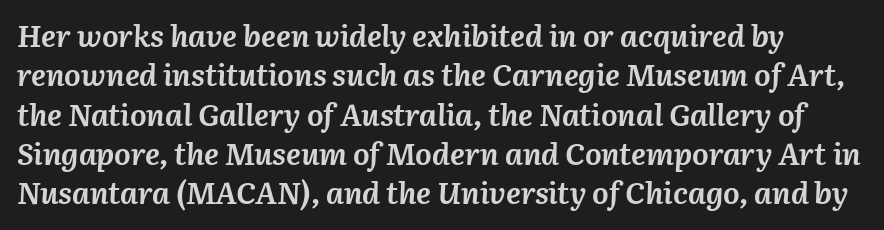
The image shows 31 px semibold type, italic (leaning right); set normal line spacing (1.27x), normal letter spacing, not underlined; medium stroke contrast and a medium x-height.
